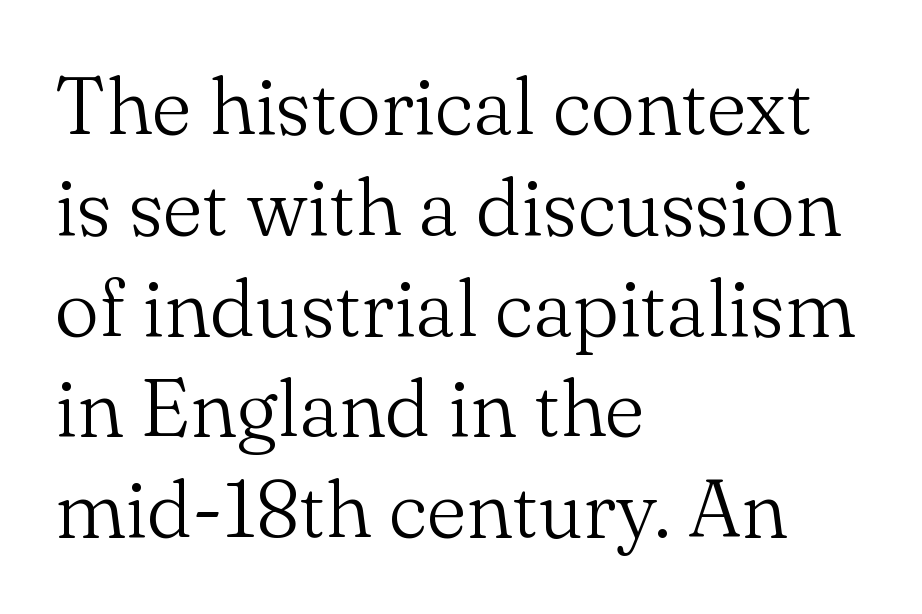
Q: Is the text bold? A: No.
Q: Is the text italic (slanted)? A: No, it is upright.
Q: Is the typeface a serif or a sans-serif typeface? A: Serif.
Q: Is the text underlined? A: No.
Q: How is the paragraph aligned? A: Left-aligned.
Q: Is the spacing between letters normal or unusually wide? A: Normal.
Q: Is the spacing between lines tight, normal or loose? A: Normal.
Q: Width (condensed, normal, or wide)? A: Normal.
Q: Stroke contrast? A: Medium.
Q: x-height? A: Small.
Q: Monospaced? A: No.
